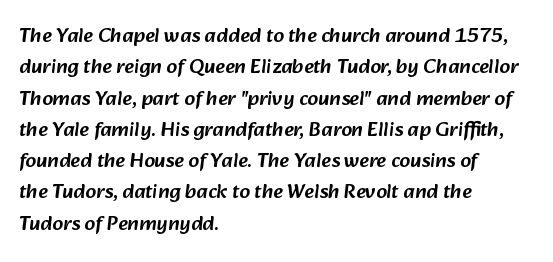
These lines keep a tight, regular rhythm from letter to letter. The rendering anchors every line to the left-hand side. Leading: standard. Clear beneath every line of the passage.
